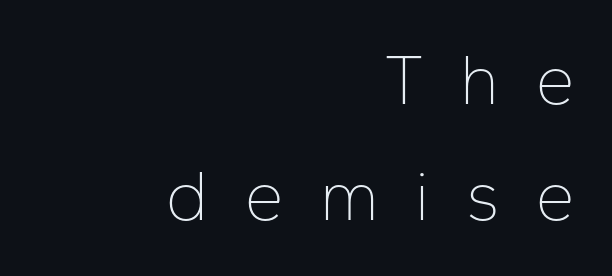
{"serif": "no", "italic": "no", "bold": "no", "weight": "thin", "width": "normal", "stroke_contrast": "low", "x_height": "medium", "monospaced": "no", "underline": "no", "align": "right", "line_spacing": "normal", "line_spacing_ratio": 1.61, "letter_spacing": "wide", "letter_spacing_em": 0.48, "glyph_px": 72}
